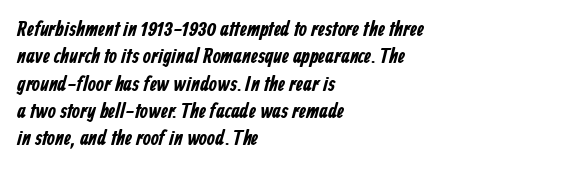
The image shows 21 px bold type; set left-aligned, normal line spacing (1.3x), normal letter spacing, not underlined.
